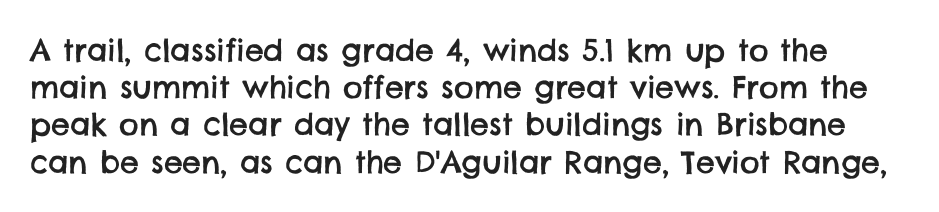
The image shows 30 px sans-serif type; set line spacing 1.24x, normal letter spacing, not underlined; low stroke contrast and a large x-height.
